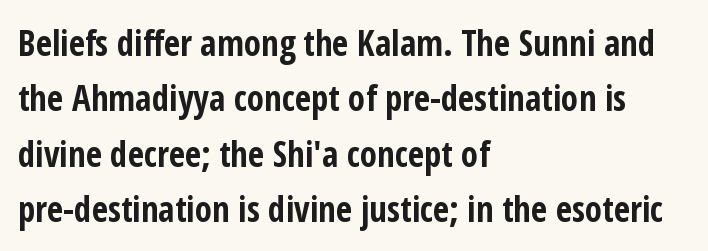
{"serif": "no", "italic": "no", "bold": "yes", "weight": "bold", "width": "condensed", "stroke_contrast": "low", "x_height": "medium", "monospaced": "no", "underline": "no", "align": "left", "line_spacing": "normal", "line_spacing_ratio": 1.58, "letter_spacing": "normal", "letter_spacing_em": 0.0, "glyph_px": 35}
